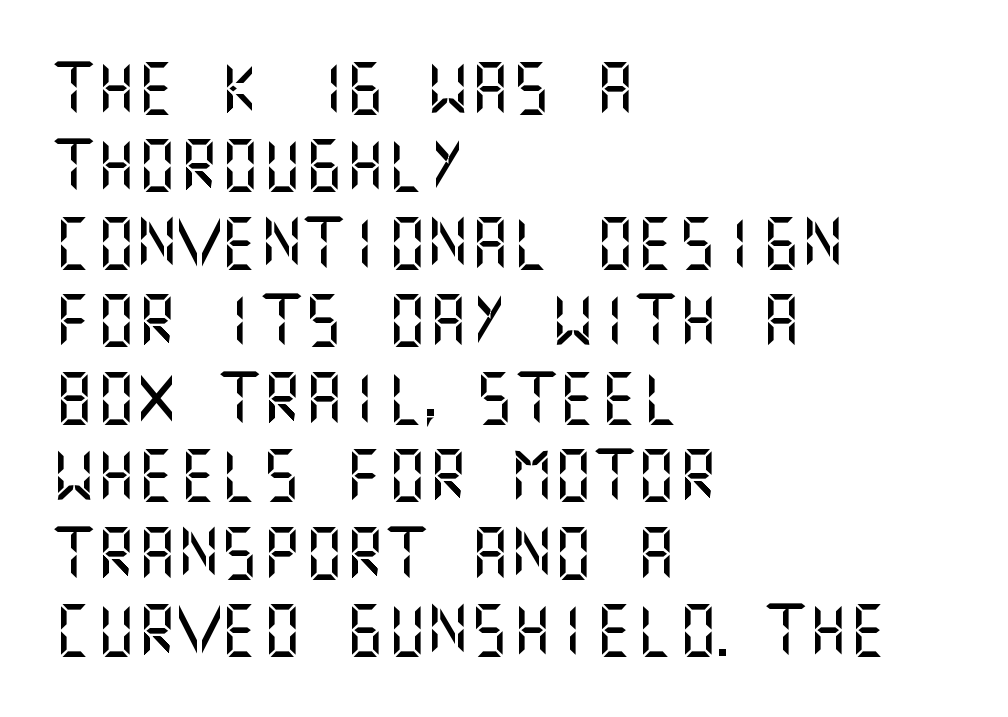
Quick note: not italic, upright. The space directly below the letters is spotless. The letters sit at their default tracking, neither squeezed nor spread. The passage shown stacks its lines at a standard gap. The face used here is a sans, in the tradition of grotesques and geometrics.
